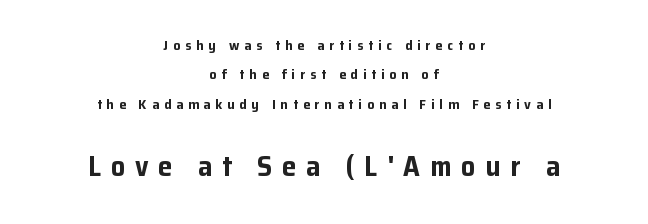
Does the lettering tilt? It doesn't — this is upright. The zone under the glyphs is completely vacant. Caption: bold face, heavy strokes. These lines are rendered in a variable-pitch font. In terms of leading, this rendering errs on the spacious side. Students, note that the glyphs here are deliberately spaced far apart.
